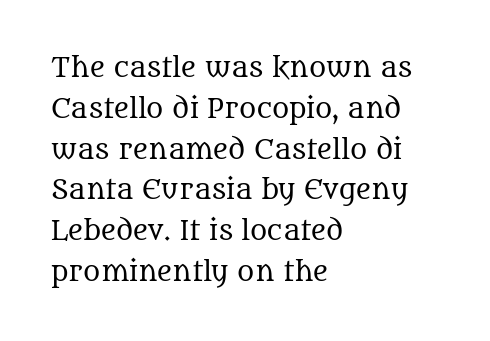
Q: Is the text bold? A: No.
Q: Is the text italic (slanted)? A: No, it is upright.
Q: Is the text underlined? A: No.
Q: How is the paragraph aligned? A: Left-aligned.
Q: Is the spacing between letters normal or unusually wide? A: Normal.
Q: Is the spacing between lines tight, normal or loose? A: Normal.
